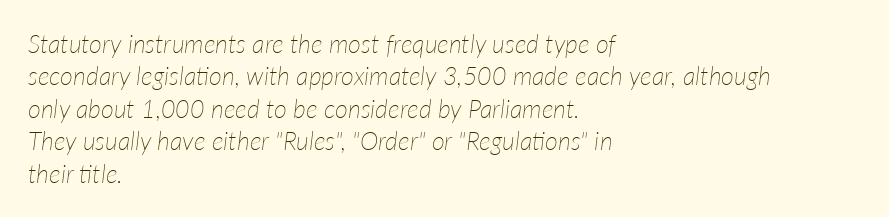
{"italic": "yes", "lean": "right", "slant_degrees": 7, "bold": "no", "underline": "no", "align": "left", "line_spacing": "normal", "line_spacing_ratio": 1.3, "letter_spacing": "normal", "letter_spacing_em": 0.0, "glyph_px": 25}
